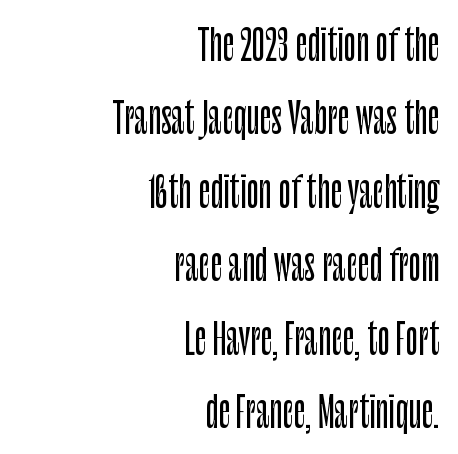
Q: Is the text italic (slanted)? A: No, it is upright.
Q: Is the typeface a serif or a sans-serif typeface? A: Sans-serif.
Q: Is the text underlined? A: No.
Q: How is the paragraph aligned? A: Right-aligned.
Q: Is the spacing between letters normal or unusually wide? A: Normal.
Q: Width (condensed, normal, or wide)? A: Condensed.
Q: Stroke contrast? A: Low.
Q: x-height? A: Large.
Q: Monospaced? A: No.
